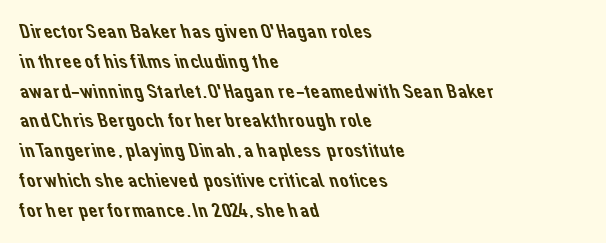
Q: Is the text underlined? A: No.
Q: How is the paragraph aligned? A: Left-aligned.
Q: Is the spacing between letters normal or unusually wide? A: Normal.
Q: Is the spacing between lines tight, normal or loose? A: Normal.
